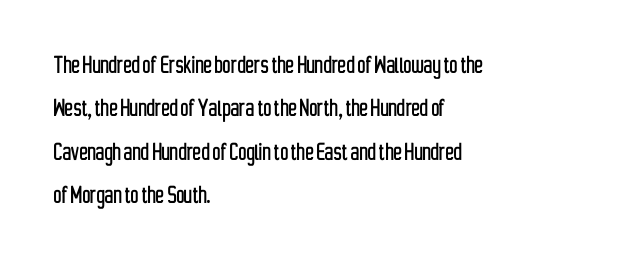
{"serif": "no", "italic": "no", "width": "condensed", "stroke_contrast": "low", "x_height": "medium", "monospaced": "no", "underline": "no", "align": "left", "line_spacing": "normal", "line_spacing_ratio": 1.55, "letter_spacing": "normal", "letter_spacing_em": 0.0, "glyph_px": 28}
